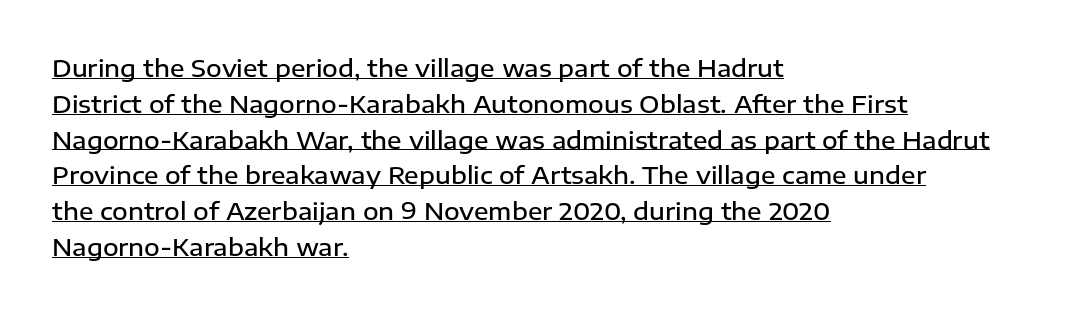
The image shows 24 px text type, upright; set left-aligned, normal line spacing (1.49x), normal letter spacing, underlined.
